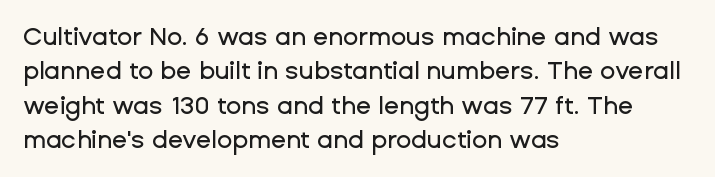
Q: Is the text italic (slanted)? A: No, it is upright.
Q: Is the text underlined? A: No.
Q: How is the paragraph aligned? A: Left-aligned.
Q: Is the spacing between letters normal or unusually wide? A: Normal.
Q: Is the spacing between lines tight, normal or loose? A: Normal.
